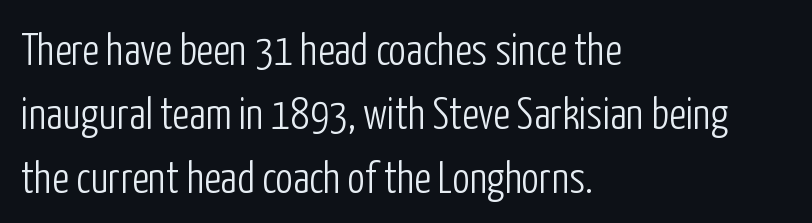
Q: Is the text bold? A: No.
Q: Is the text italic (slanted)? A: No, it is upright.
Q: Is the typeface a serif or a sans-serif typeface? A: Sans-serif.
Q: Is the text underlined? A: No.
Q: How is the paragraph aligned? A: Left-aligned.
Q: Is the spacing between letters normal or unusually wide? A: Normal.
Q: Is the spacing between lines tight, normal or loose? A: Normal.
Q: Width (condensed, normal, or wide)? A: Condensed.
Q: Stroke contrast? A: Low.
Q: x-height? A: Medium.
Q: Monospaced? A: No.
